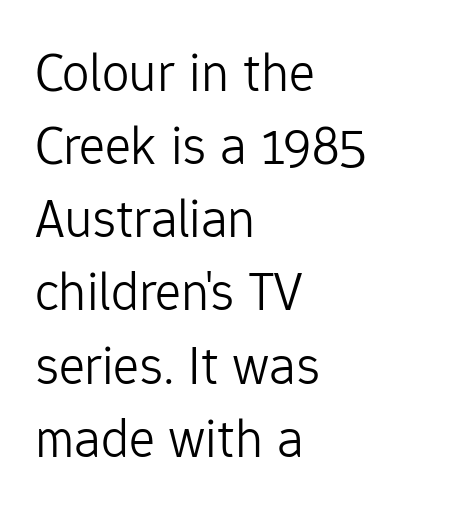
No italicization has been applied; the sample stays upright. The letters advance in unequal steps, a hallmark of proportional type. The gaps between neighbouring characters are ordinary and unremarkable. The ragged edge is on the right, which tells us the setting is flush left.
